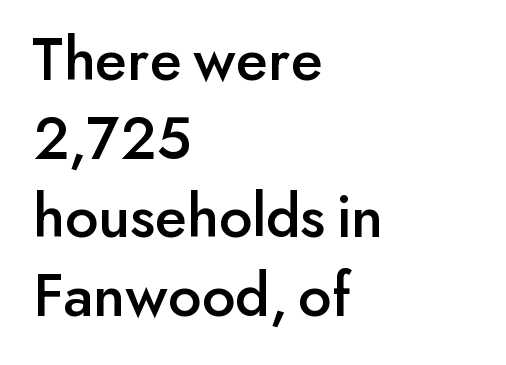
Characters remain perfectly vertical along every line. These lines are set flush left with a ragged right edge. Think of a printed novel: that variable character pitch is what you see here. The gaps between neighbouring characters are ordinary and unremarkable. The glyphs in this specimen are sans serif. Bare-footed words on every line.
